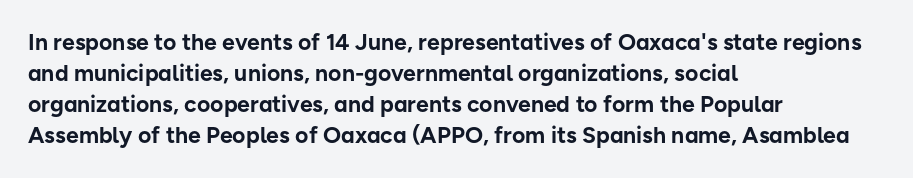
{"italic": "no", "bold": "yes", "underline": "no", "align": "left", "line_spacing": "normal", "line_spacing_ratio": 1.35, "letter_spacing": "normal", "letter_spacing_em": 0.0, "glyph_px": 23}
